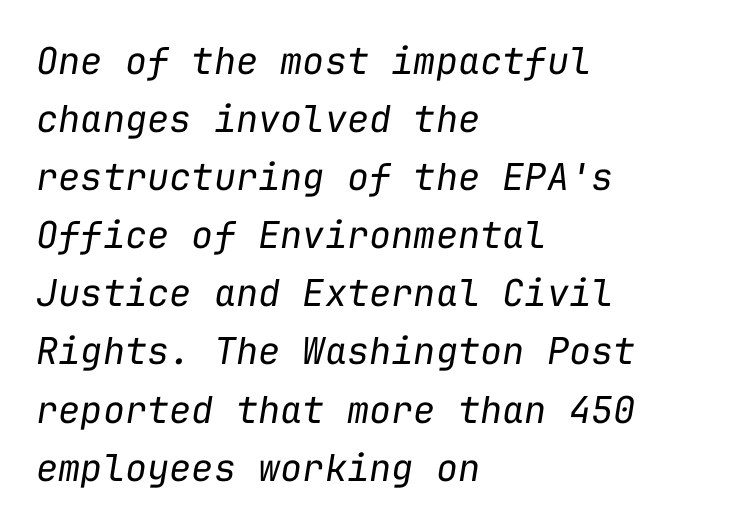
Words float on clear page, feet unadorned. The glyphs look as if they've been sheared to an angle. The letters march in equal steps, a hallmark of fixed-pitch type. The designer left line spacing at the default. Counters stay open thanks to moderate or lighter strokes.
